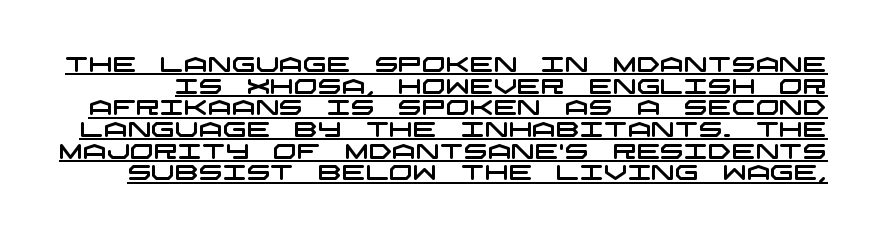
{"underline": "yes", "line_spacing": "tight", "line_spacing_ratio": 1.03, "letter_spacing": "normal", "letter_spacing_em": 0.0, "glyph_px": 21}
